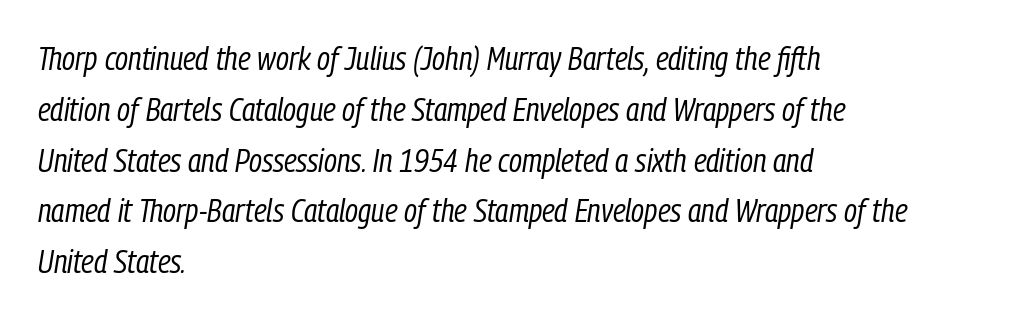
{"italic": "yes", "lean": "right", "slant_degrees": 9, "bold": "no", "weight": "regular", "width": "condensed", "stroke_contrast": "low", "x_height": "medium", "monospaced": "no", "underline": "no", "align": "left", "line_spacing": "normal", "line_spacing_ratio": 1.54, "letter_spacing": "normal", "letter_spacing_em": 0.0, "glyph_px": 33}
